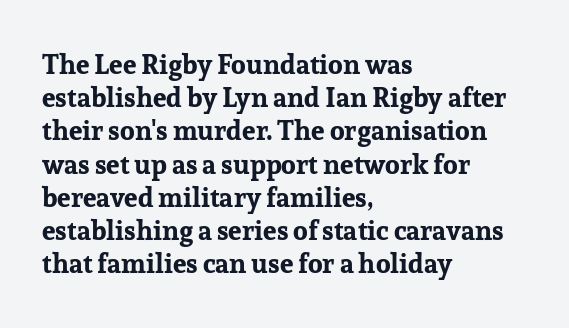
Q: Is the text bold? A: Yes.
Q: Is the text italic (slanted)? A: No, it is upright.
Q: Is the text underlined? A: No.
Q: How is the paragraph aligned? A: Left-aligned.
Q: Is the spacing between letters normal or unusually wide? A: Normal.
